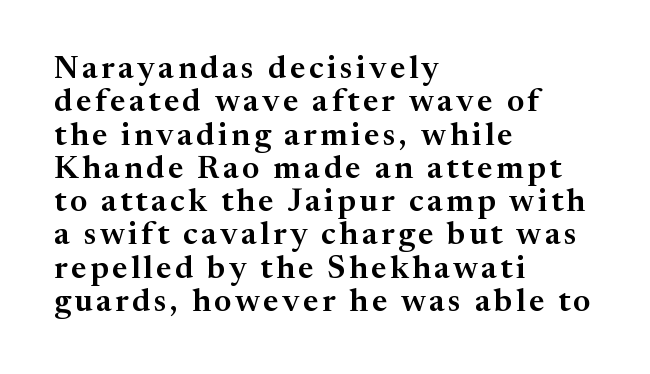
{"serif": "yes", "italic": "no", "width": "normal", "stroke_contrast": "medium", "x_height": "medium", "monospaced": "no", "underline": "no", "align": "left", "line_spacing": "tight", "line_spacing_ratio": 1.04, "glyph_px": 32}
